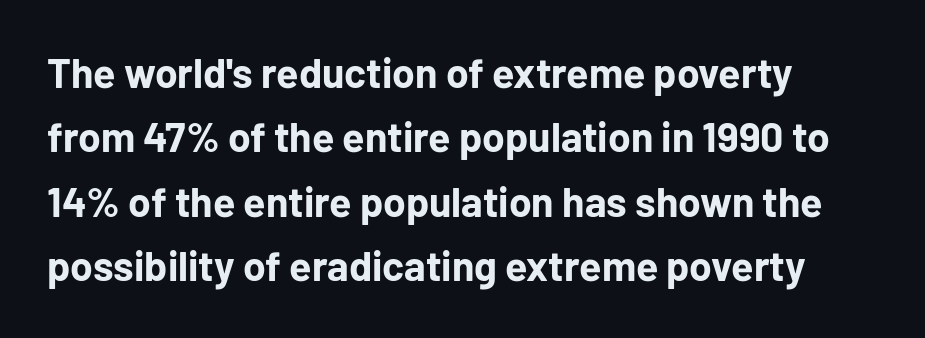
A typesetter would call this leading conventional body-copy spacing. This rendering leaves character spacing at its baseline value. Descenders hang freely into open space. The lines in this sample share a left origin and differ only in where they stop. These lines are composed in type without serifs.
